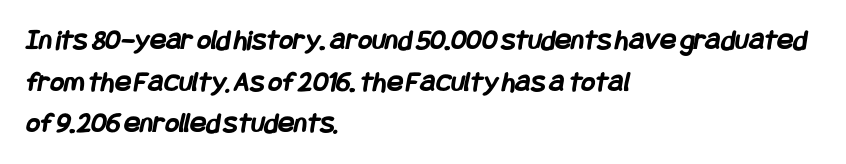
The image shows 30 px semibold, condensed sans-serif type; set left-aligned, normal line spacing (1.39x), normal letter spacing, not underlined; low stroke contrast and a large x-height.
